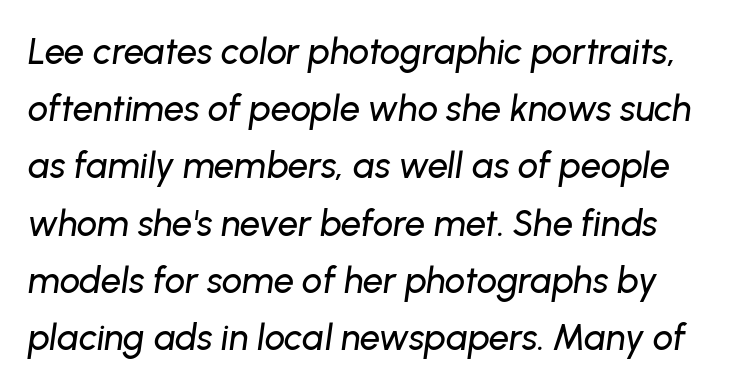
{"italic": "yes", "lean": "right", "slant_degrees": 8, "width": "normal", "stroke_contrast": "low", "x_height": "medium", "monospaced": "no", "underline": "no", "line_spacing": "normal", "line_spacing_ratio": 1.59, "letter_spacing": "normal", "letter_spacing_em": 0.0, "glyph_px": 36}
